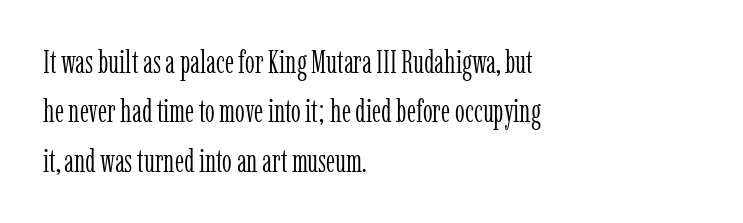
{"serif": "yes", "italic": "no", "bold": "no", "weight": "light", "width": "condensed", "stroke_contrast": "low", "x_height": "medium", "monospaced": "no", "underline": "no", "align": "left", "line_spacing": "normal", "line_spacing_ratio": 1.59, "letter_spacing": "normal", "letter_spacing_em": 0.0, "glyph_px": 31}
